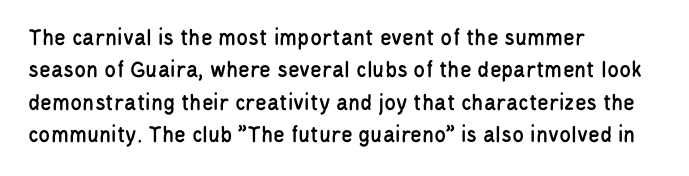
Q: Is the text italic (slanted)? A: No, it is upright.
Q: Is the text underlined? A: No.
Q: How is the paragraph aligned? A: Left-aligned.
Q: Is the spacing between letters normal or unusually wide? A: Normal.
Q: Is the spacing between lines tight, normal or loose? A: Normal.
